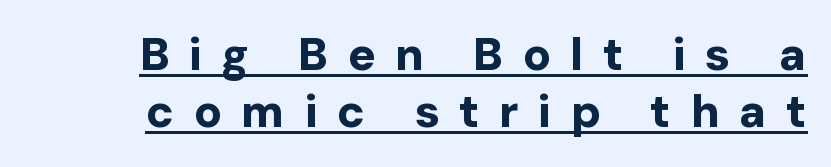
{"serif": "no", "italic": "no", "bold": "yes", "weight": "bold", "width": "normal", "stroke_contrast": "low", "x_height": "medium", "monospaced": "no", "underline": "yes", "line_spacing": "normal", "line_spacing_ratio": 1.25, "letter_spacing": "wide", "letter_spacing_em": 0.42, "glyph_px": 46}
